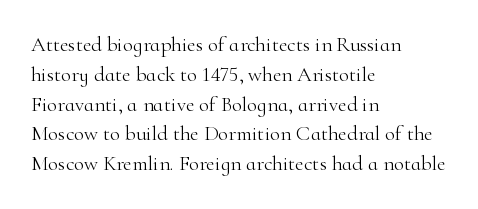
{"italic": "no", "bold": "no", "underline": "no", "align": "left", "line_spacing": "normal", "line_spacing_ratio": 1.42, "letter_spacing": "normal", "letter_spacing_em": 0.0, "glyph_px": 21}
